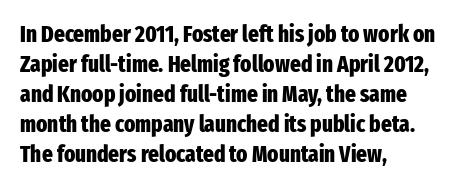
Q: Is the text bold? A: Yes.
Q: Is the text italic (slanted)? A: No, it is upright.
Q: Is the text underlined? A: No.
Q: How is the paragraph aligned? A: Left-aligned.
Q: Is the spacing between letters normal or unusually wide? A: Normal.
Q: Is the spacing between lines tight, normal or loose? A: Normal.
